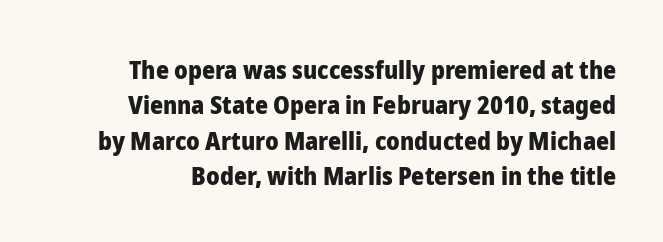
Q: Is the text bold? A: Yes.
Q: Is the text italic (slanted)? A: No, it is upright.
Q: Is the text underlined? A: No.
Q: Is the spacing between letters normal or unusually wide? A: Normal.
Q: Is the spacing between lines tight, normal or loose? A: Normal.
